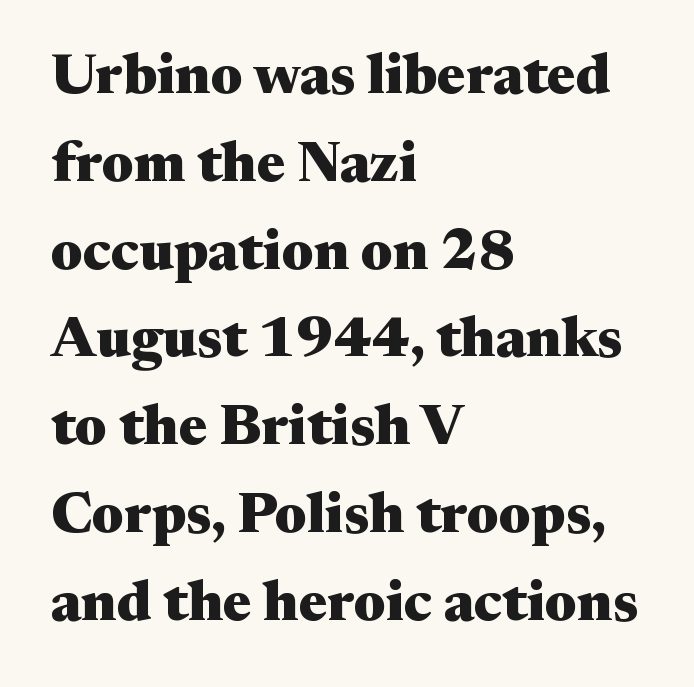
{"serif": "yes", "italic": "no", "bold": "yes", "weight": "heavy", "width": "wide", "stroke_contrast": "medium", "x_height": "medium", "monospaced": "no", "underline": "no", "align": "left", "line_spacing": "normal", "line_spacing_ratio": 1.54, "letter_spacing": "normal", "letter_spacing_em": 0.0, "glyph_px": 57}
